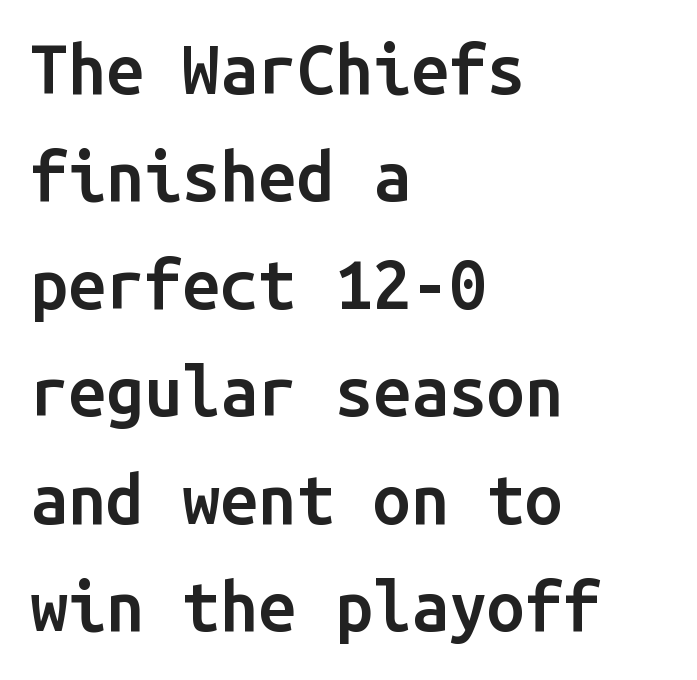
Q: Is the text bold? A: Semi-bold.
Q: Is the text italic (slanted)? A: No, it is upright.
Q: Is the typeface a serif or a sans-serif typeface? A: Sans-serif.
Q: Is the text underlined? A: No.
Q: How is the paragraph aligned? A: Left-aligned.
Q: Is the spacing between letters normal or unusually wide? A: Normal.
Q: Is the spacing between lines tight, normal or loose? A: Normal.
Q: Width (condensed, normal, or wide)? A: Normal.
Q: Stroke contrast? A: Low.
Q: x-height? A: Medium.
Q: Monospaced? A: Yes.
